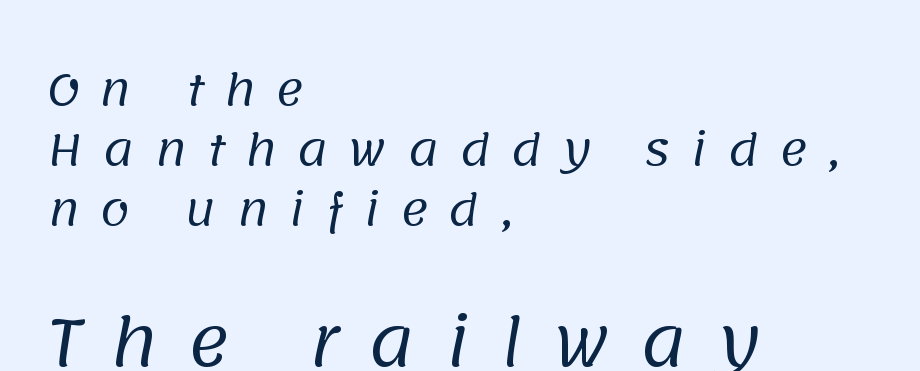
{"serif": "no", "bold": "no", "weight": "regular", "width": "normal", "stroke_contrast": "low", "x_height": "large", "monospaced": "no", "underline": "no", "align": "left", "line_spacing": "normal", "line_spacing_ratio": 1.39, "letter_spacing": "wide", "letter_spacing_em": 0.46, "larger_block": "second", "size_ratio": 1.49, "glyph_px": 64}
